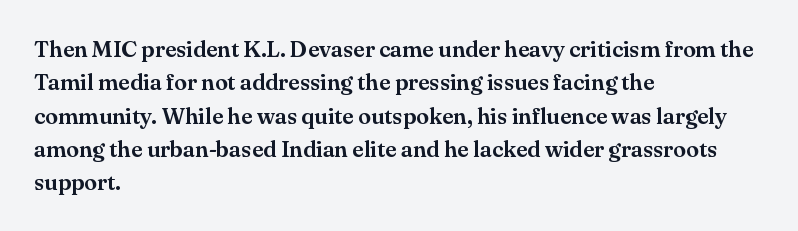
The rendering uses a moderate line-height, typical for paragraphs. These lines were composed using upright roman letters. The gaps between neighbouring characters are ordinary and unremarkable. Has an underline been added? It has not. Line starts are locked; line ends wander.
